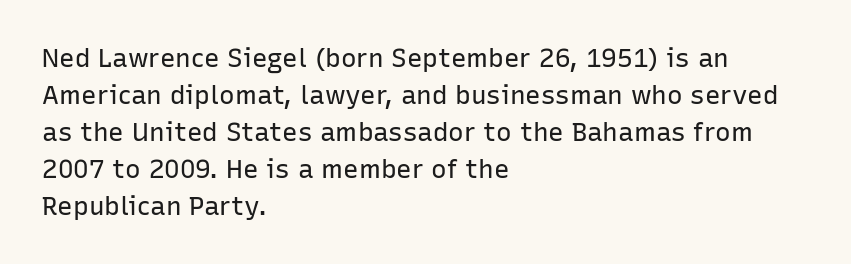
{"italic": "no", "bold": "no", "underline": "no", "align": "left", "line_spacing": "normal", "line_spacing_ratio": 1.42, "letter_spacing": "normal", "letter_spacing_em": 0.0, "glyph_px": 26}
